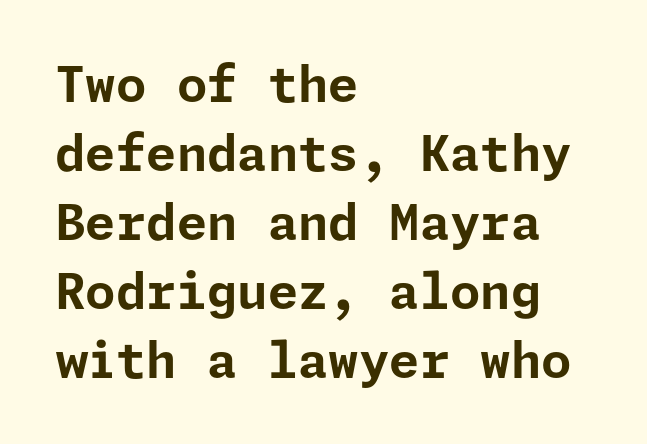
Q: Is the text bold? A: Yes.
Q: Is the text italic (slanted)? A: No, it is upright.
Q: Is the typeface a serif or a sans-serif typeface? A: Sans-serif.
Q: Is the text underlined? A: No.
Q: How is the paragraph aligned? A: Left-aligned.
Q: Is the spacing between letters normal or unusually wide? A: Normal.
Q: Is the spacing between lines tight, normal or loose? A: Normal.
Q: Width (condensed, normal, or wide)? A: Normal.
Q: Stroke contrast? A: Low.
Q: x-height? A: Medium.
